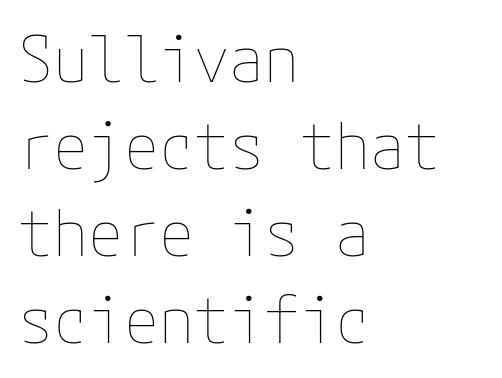
Which margin do the lines hug? The left one — the right edge is uneven. Stems and bowls with no extra thickness — not bold. The passage shown is not underscored anywhere. Horizontal bands of white between lines are of average thickness.
